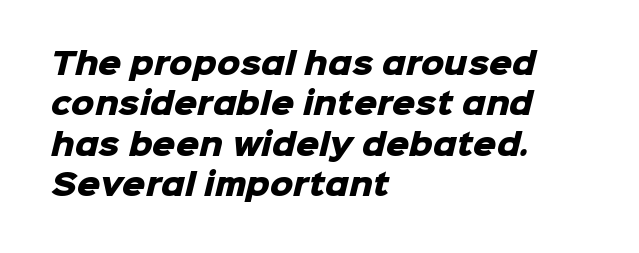
Regarding leading, the lines here are spaced in the standard way. Each row of text sits above clean, open space. Here the designer chose a conventional face with non-uniform glyph widths. Compared with a centered layout, this one pins lines to the left instead. Observe the ordinary spacing: letters are neighbours, not strangers. The glyphs have the mass of a bold cut.
